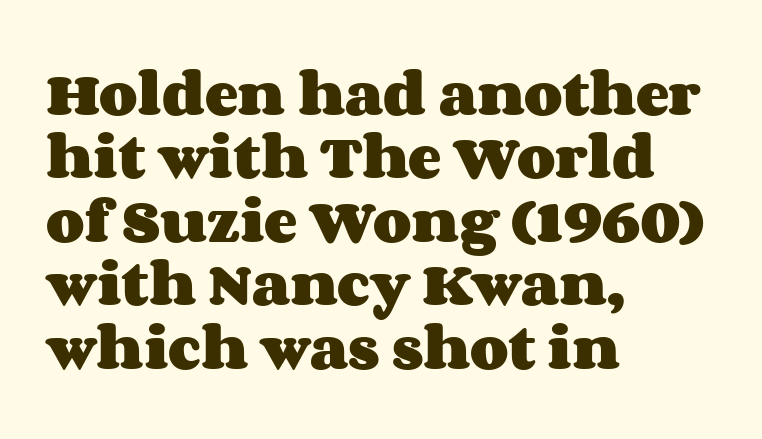
{"italic": "no", "bold": "yes", "weight": "heavy", "width": "wide", "stroke_contrast": "medium", "x_height": "large", "monospaced": "no", "underline": "no", "align": "left", "line_spacing": "normal", "line_spacing_ratio": 1.27, "letter_spacing": "normal", "letter_spacing_em": 0.0, "glyph_px": 50}
